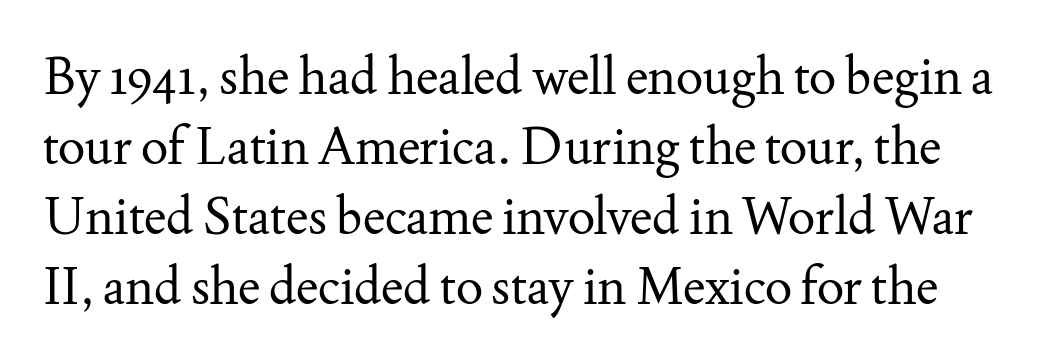
The typesetting does not lean heavy: it is not bold. In terms of letterspacing, this is plain default setting. The passage shown is typed in a proportional face where columns would drift. Italic: no, the glyphs are upright roman. Honestly, there is no underline to notice here at all. Baseline-to-baseline distance is the conventional proportion of letter height.
